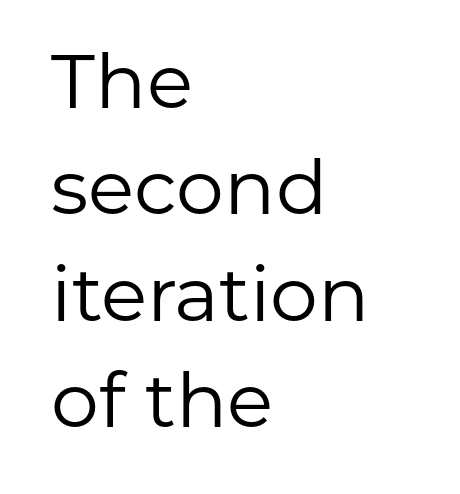
The image shows 76 px regular-weight sans-serif type, upright; set left-aligned, normal line spacing (1.4x), normal letter spacing, not underlined; low stroke contrast and a medium x-height.
